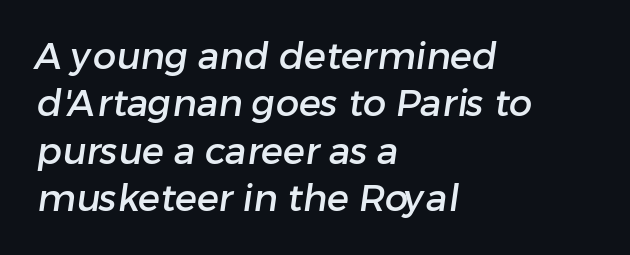
Q: Is the typeface a serif or a sans-serif typeface? A: Sans-serif.
Q: Is the text underlined? A: No.
Q: How is the paragraph aligned? A: Left-aligned.
Q: Is the spacing between letters normal or unusually wide? A: Normal.
Q: Is the spacing between lines tight, normal or loose? A: Normal.
Q: Width (condensed, normal, or wide)? A: Normal.
Q: Stroke contrast? A: Low.
Q: x-height? A: Medium.
Q: Monospaced? A: No.
